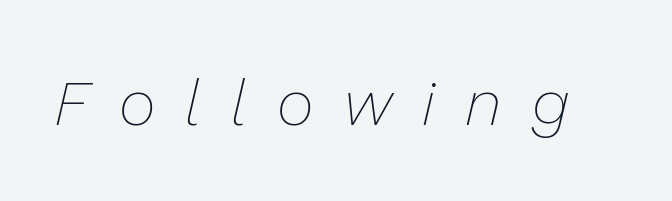
The image shows 64 px thin type, italic (leaning right); set unusually wide letter spacing (+0.47 em), not underlined; low stroke contrast and a medium x-height.
